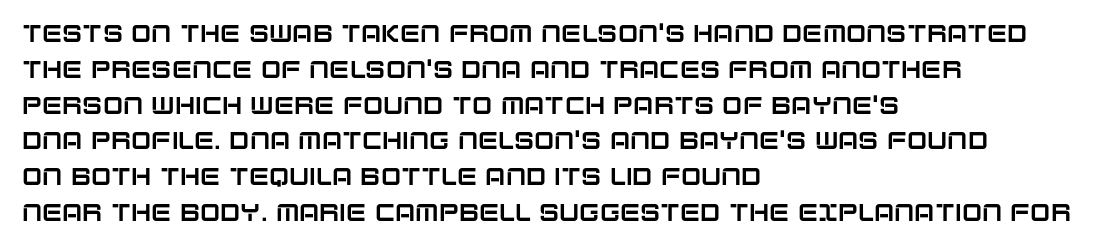
Q: Is the text italic (slanted)? A: No, it is upright.
Q: Is the text underlined? A: No.
Q: How is the paragraph aligned? A: Left-aligned.
Q: Is the spacing between letters normal or unusually wide? A: Normal.
Q: Is the spacing between lines tight, normal or loose? A: Normal.
